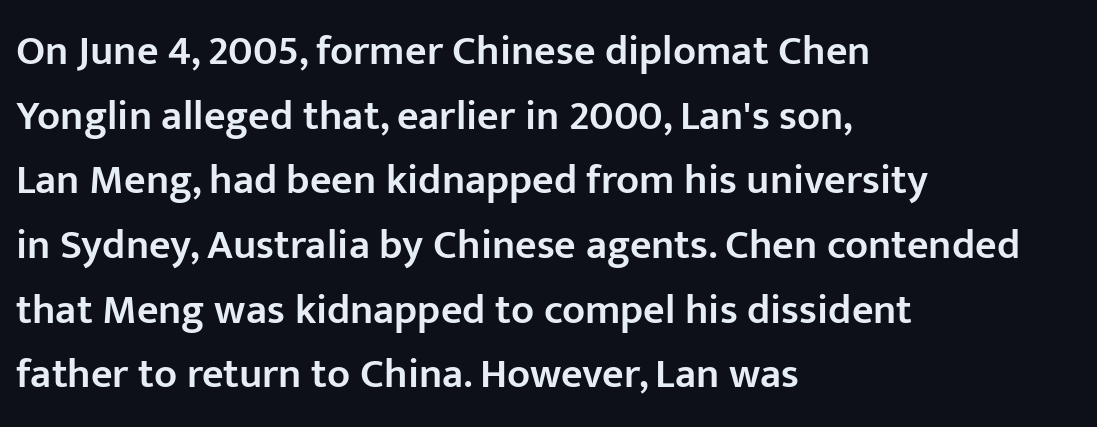
{"serif": "no", "italic": "no", "bold": "semi", "weight": "semibold", "width": "normal", "stroke_contrast": "low", "x_height": "medium", "monospaced": "no", "underline": "no", "align": "left", "line_spacing": "normal", "line_spacing_ratio": 1.54, "letter_spacing": "normal", "letter_spacing_em": 0.0, "glyph_px": 42}
